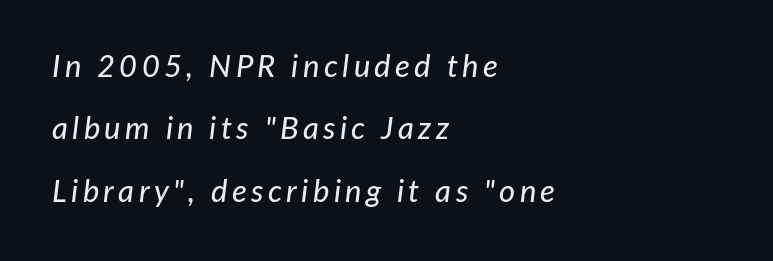
{"italic": "yes", "lean": "right", "slant_degrees": 7, "width": "normal", "stroke_contrast": "low", "x_height": "medium", "monospaced": "no", "underline": "no", "align": "left", "line_spacing": "loose", "line_spacing_ratio": 2.01, "glyph_px": 31}
